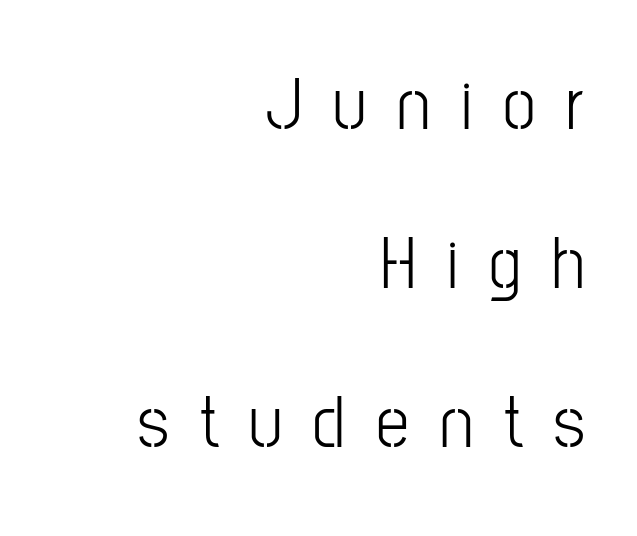
Varying glyph widths throughout — classic text-font behaviour. Stems here are at most as thick as an everyday book face. Right-aligned paragraph, ragged on the left. Caption: expanded tracking, letters set apart.
